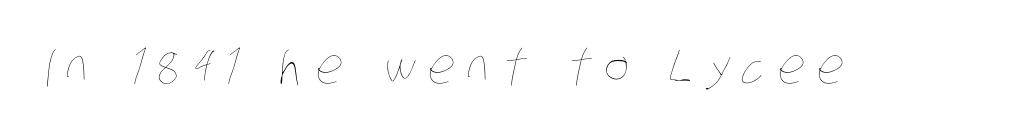
The image shows 48 px thin, condensed type; set unusually wide letter spacing (+0.27 em), not underlined; low stroke contrast and a large x-height.
